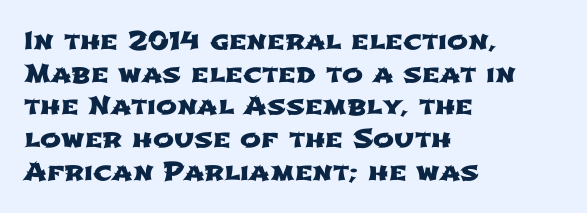
The image shows 25 px text type; set left-aligned, normal line spacing (1.31x), normal letter spacing, not underlined.
